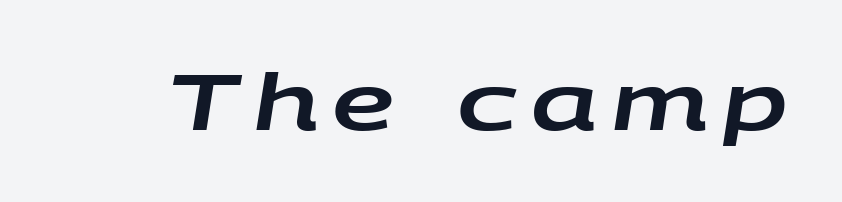
The image shows 78 px wide type, italic (leaning right); set not underlined; low stroke contrast and a large x-height.
